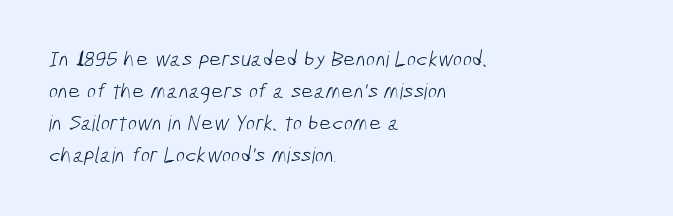
The image shows 22 px text type; set left-aligned, normal line spacing (1.46x), normal letter spacing, not underlined.
